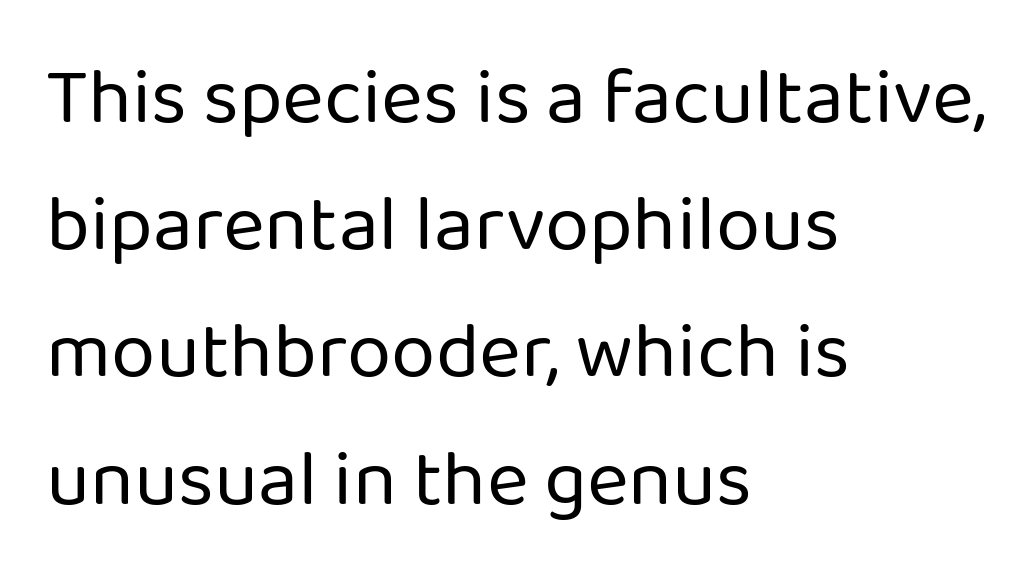
Q: Is the text bold? A: No.
Q: Is the text italic (slanted)? A: No, it is upright.
Q: Is the typeface a serif or a sans-serif typeface? A: Sans-serif.
Q: Is the text underlined? A: No.
Q: How is the paragraph aligned? A: Left-aligned.
Q: Is the spacing between letters normal or unusually wide? A: Normal.
Q: Is the spacing between lines tight, normal or loose? A: Normal.
Q: Width (condensed, normal, or wide)? A: Normal.
Q: Stroke contrast? A: Low.
Q: x-height? A: Medium.
Q: Monospaced? A: No.
